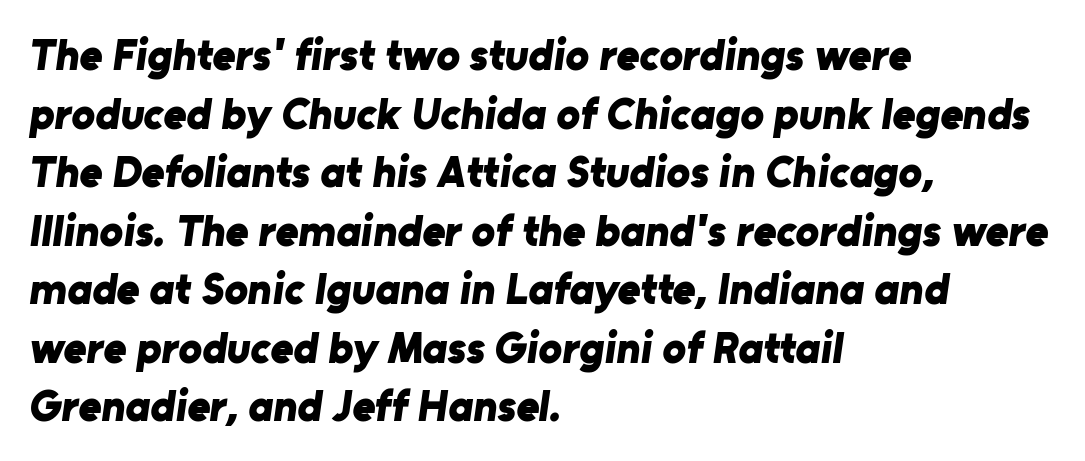
Q: Is the text bold? A: Yes.
Q: Is the typeface a serif or a sans-serif typeface? A: Sans-serif.
Q: Is the text underlined? A: No.
Q: How is the paragraph aligned? A: Left-aligned.
Q: Is the spacing between letters normal or unusually wide? A: Normal.
Q: Is the spacing between lines tight, normal or loose? A: Normal.
Q: Width (condensed, normal, or wide)? A: Normal.
Q: Stroke contrast? A: Low.
Q: x-height? A: Medium.
Q: Monospaced? A: No.
